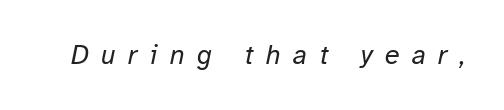
It's the slanting kind of type. Nobody drew a line under any word here. Each word looks stretched out because of the extra space between its letters. The typesetting does not lean heavy: it is not bold.
